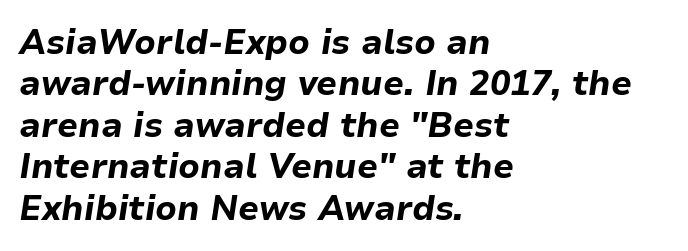
The image shows 34 px bold type, italic (leaning right); set left-aligned, line spacing 1.22x, normal letter spacing, not underlined; low stroke contrast and a medium x-height.
